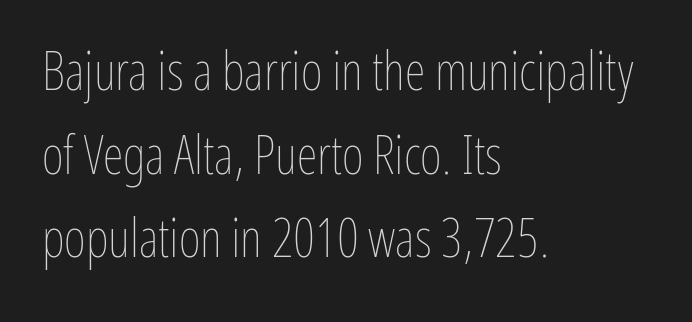
Alignment: flush left. If you measured baseline to baseline, you'd find a middling distance. A typesetter would call this zero additional tracking. Counters stay open thanks to moderate or lighter strokes.
